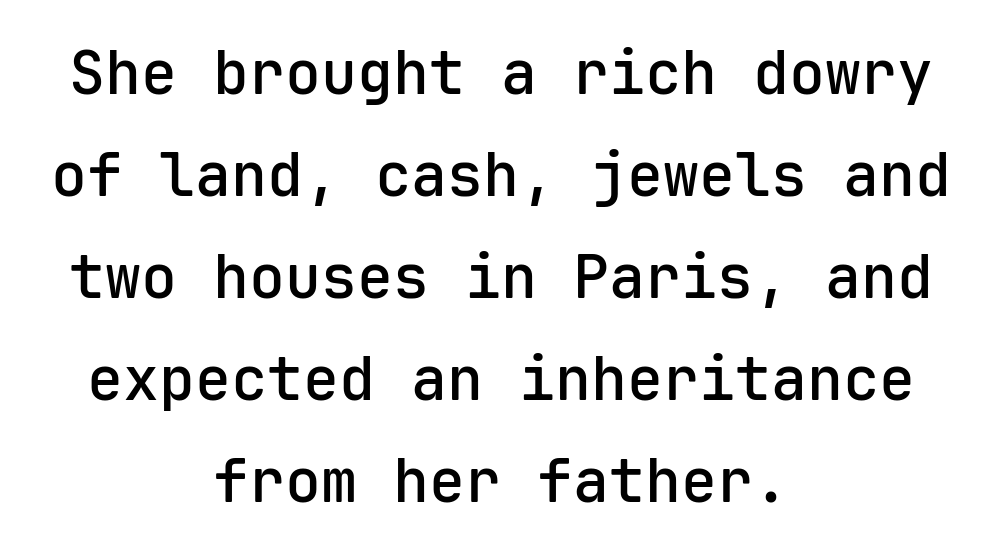
Q: Is the text bold? A: Semi-bold.
Q: Is the text italic (slanted)? A: No, it is upright.
Q: Is the typeface a serif or a sans-serif typeface? A: Sans-serif.
Q: Is the text underlined? A: No.
Q: How is the paragraph aligned? A: Centered.
Q: Is the spacing between letters normal or unusually wide? A: Normal.
Q: Is the spacing between lines tight, normal or loose? A: Normal.
Q: Width (condensed, normal, or wide)? A: Normal.
Q: Stroke contrast? A: Low.
Q: x-height? A: Medium.
Q: Monospaced? A: Yes.
